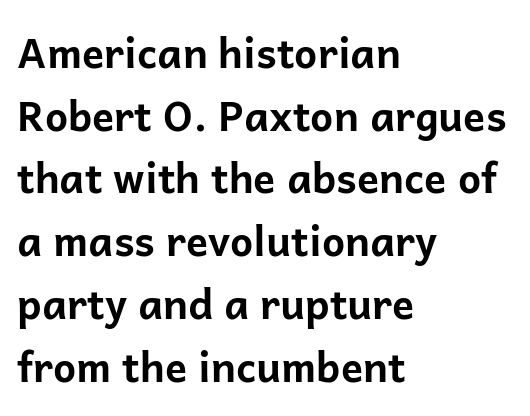
The image shows 41 px bold sans-serif type, upright; set left-aligned, normal line spacing (1.53x), normal letter spacing, not underlined; low stroke contrast and a medium x-height.
